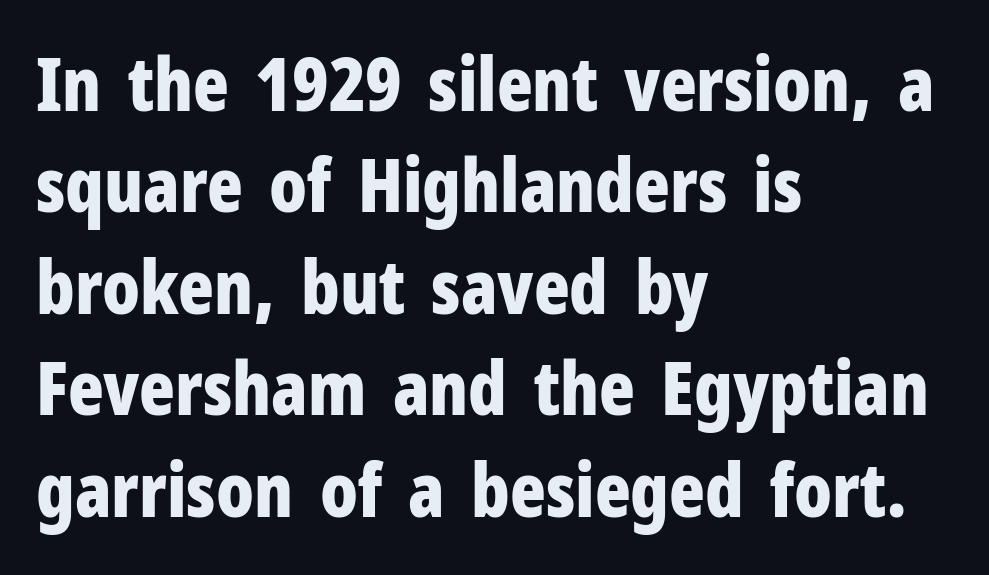
Only glyphs here, with clear space below each row. Is there much room between lines? A standard amount, neither cramped nor airy. Does the type have serifs? No, each stem ends abruptly. Tall strokes in this sample are plumb rather than angled. Plenty of ink on the page — the face is bold.
